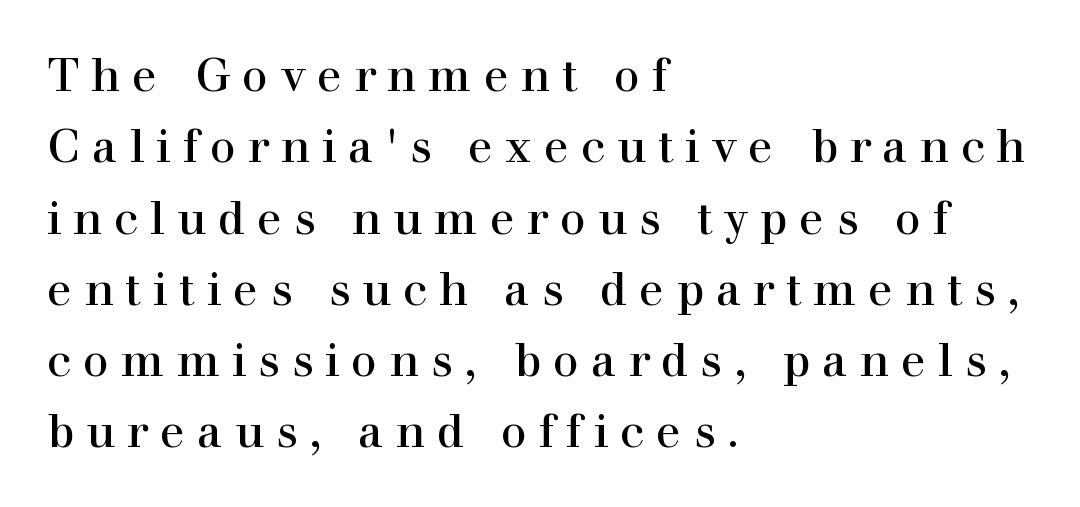
{"serif": "yes", "italic": "no", "width": "normal", "x_height": "medium", "monospaced": "no", "underline": "no", "align": "left", "line_spacing": "normal", "line_spacing_ratio": 1.55, "letter_spacing": "wide", "letter_spacing_em": 0.26, "glyph_px": 46}
